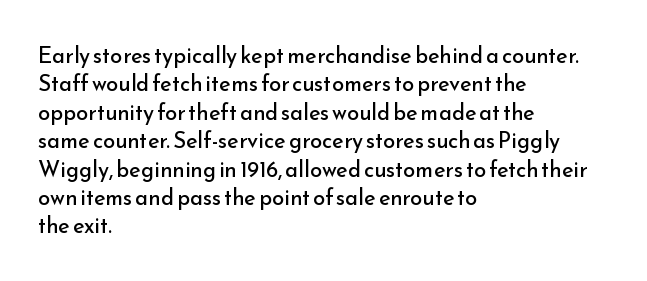
{"italic": "no", "bold": "no", "underline": "no", "align": "left", "line_spacing": "normal", "line_spacing_ratio": 1.29, "letter_spacing": "normal", "letter_spacing_em": 0.0, "glyph_px": 22}
